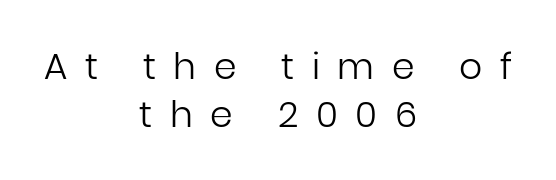
The image shows 36 px regular-weight sans-serif type, upright; set centered, normal line spacing (1.33x), unusually wide letter spacing (+0.49 em), not underlined; low stroke contrast and a medium x-height.
